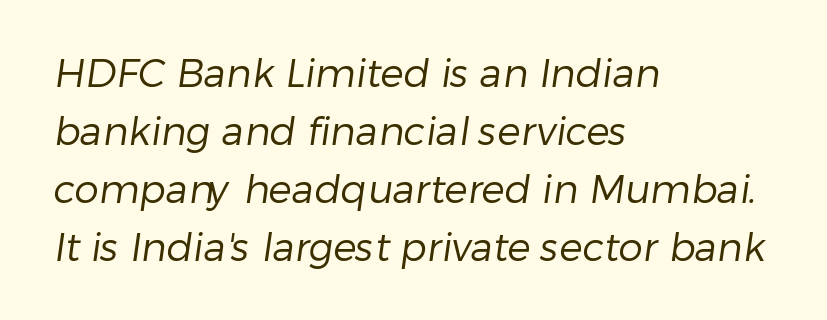
Do the characters align in a grid? No, the font is proportional. Alignment: flush left. The font sits on the lighter half of the weight spectrum, regular included. In terms of letterspacing, this is plain default setting. The rendering shows plain stroke endings on the letterforms — a sans-serif design.
